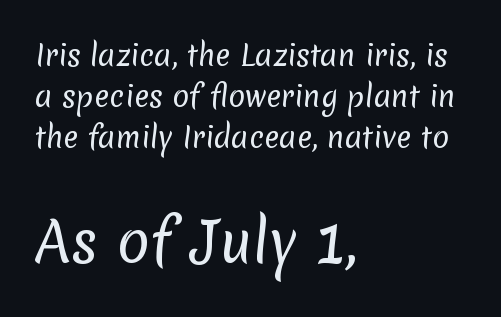
The image shows 55 px regular-weight sans-serif type; set left-aligned, normal line spacing (1.46x), normal letter spacing, not underlined; the second (bottom) block is 1.96x larger; low stroke contrast and a medium x-height.
